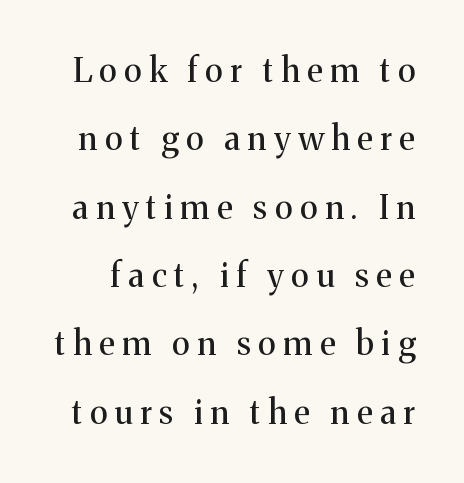
The image shows 33 px regular-weight serif type, upright; set loose line spacing (2.07x), unusually wide letter spacing (+0.23 em), not underlined; medium stroke contrast and a medium x-height.
